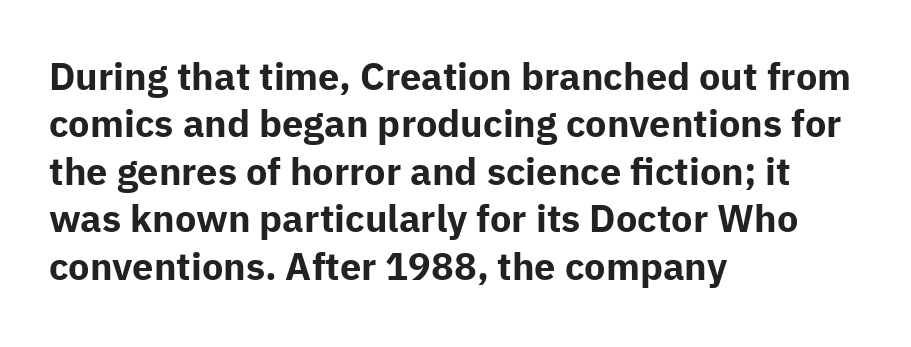
{"serif": "no", "italic": "no", "bold": "yes", "weight": "bold", "width": "normal", "stroke_contrast": "low", "x_height": "medium", "monospaced": "no", "underline": "no", "align": "left", "line_spacing": "normal", "line_spacing_ratio": 1.25, "letter_spacing": "normal", "letter_spacing_em": 0.0, "glyph_px": 38}
